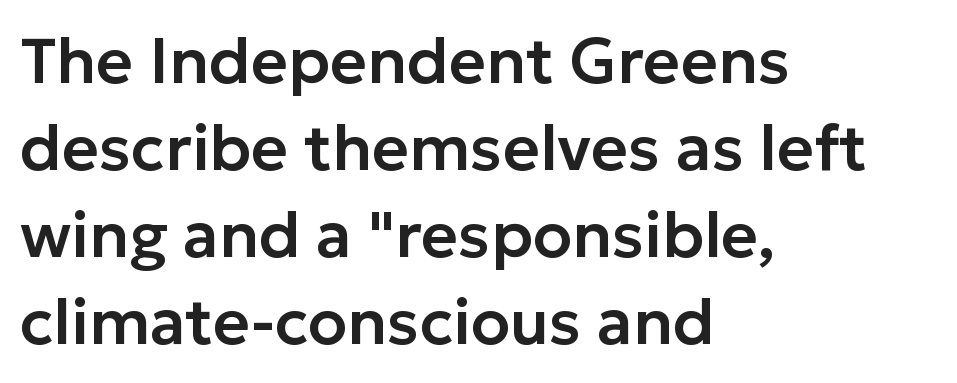
Q: Is the text italic (slanted)? A: No, it is upright.
Q: Is the typeface a serif or a sans-serif typeface? A: Sans-serif.
Q: Is the text underlined? A: No.
Q: How is the paragraph aligned? A: Left-aligned.
Q: Is the spacing between letters normal or unusually wide? A: Normal.
Q: Is the spacing between lines tight, normal or loose? A: Normal.
Q: Width (condensed, normal, or wide)? A: Normal.
Q: Stroke contrast? A: Low.
Q: x-height? A: Medium.
Q: Monospaced? A: No.
